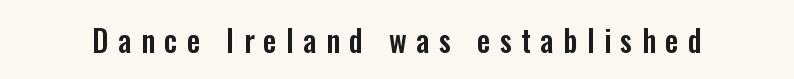
Q: Is the text italic (slanted)? A: No, it is upright.
Q: Is the typeface a serif or a sans-serif typeface? A: Sans-serif.
Q: Is the text underlined? A: No.
Q: Is the spacing between letters normal or unusually wide? A: Unusually wide.
Q: Width (condensed, normal, or wide)? A: Condensed.
Q: Stroke contrast? A: Low.
Q: x-height? A: Medium.
Q: Monospaced? A: No.
